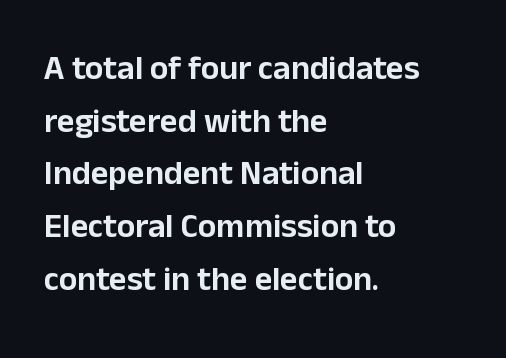
The image shows 34 px sans-serif type, upright; set left-aligned, normal line spacing (1.55x), normal letter spacing, not underlined; low stroke contrast and a medium x-height.
